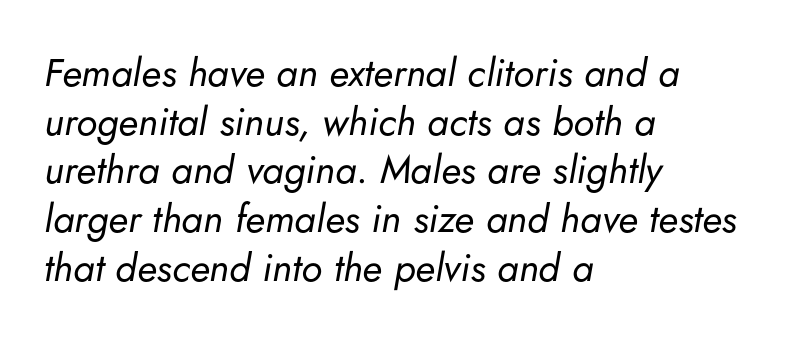
{"italic": "yes", "lean": "right", "slant_degrees": 5, "bold": "no", "weight": "regular", "width": "normal", "stroke_contrast": "low", "x_height": "small", "monospaced": "no", "underline": "no", "align": "left", "line_spacing": "normal", "line_spacing_ratio": 1.25, "letter_spacing": "normal", "letter_spacing_em": 0.0, "glyph_px": 39}
